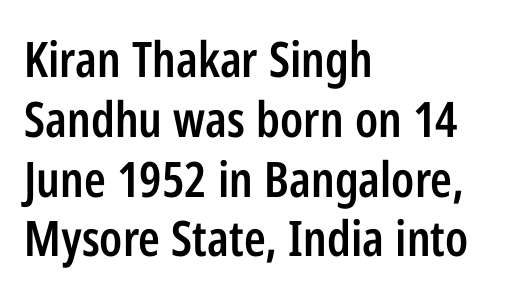
{"serif": "no", "italic": "no", "bold": "semi", "weight": "semibold", "width": "condensed", "stroke_contrast": "low", "x_height": "medium", "monospaced": "no", "underline": "no", "align": "left", "line_spacing_ratio": 1.22, "letter_spacing": "normal", "letter_spacing_em": 0.0, "glyph_px": 49}
